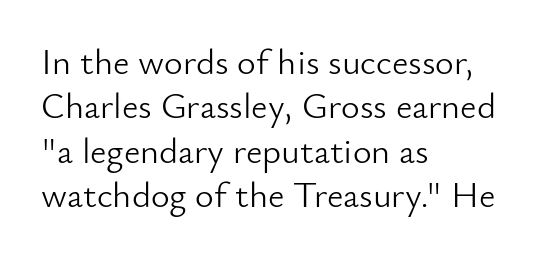
{"serif": "no", "italic": "no", "bold": "no", "weight": "light", "width": "normal", "stroke_contrast": "low", "x_height": "small", "monospaced": "no", "underline": "no", "align": "left", "line_spacing_ratio": 1.23, "letter_spacing": "normal", "letter_spacing_em": 0.0, "glyph_px": 36}
